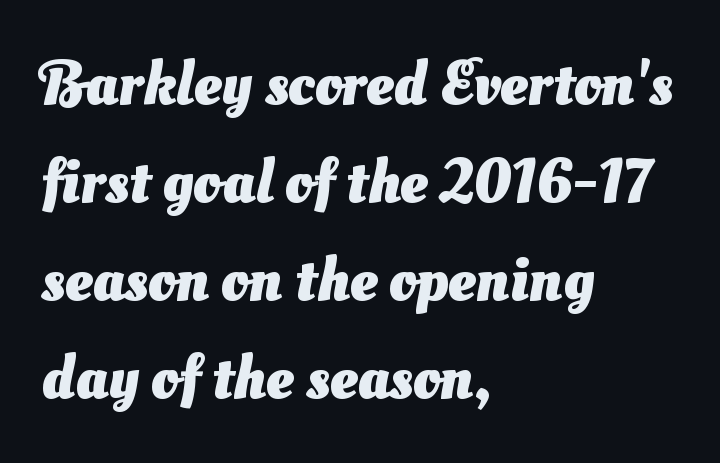
The image shows 62 px heavy sans-serif type; set left-aligned, normal line spacing (1.58x), normal letter spacing, not underlined; medium stroke contrast and a small x-height.
